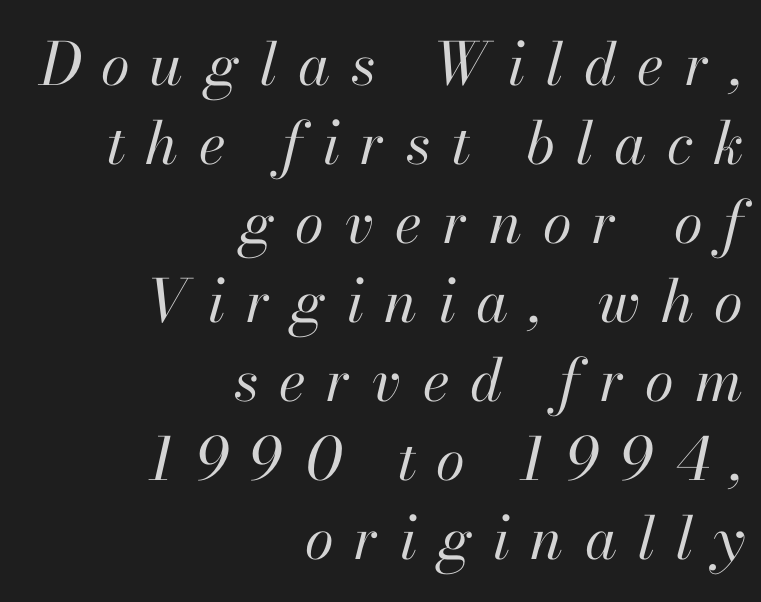
{"italic": "yes", "lean": "right", "slant_degrees": 13, "bold": "no", "weight": "regular", "width": "normal", "stroke_contrast": "high", "x_height": "small", "monospaced": "no", "underline": "no", "align": "right", "line_spacing": "normal", "line_spacing_ratio": 1.34, "letter_spacing": "wide", "letter_spacing_em": 0.35, "glyph_px": 59}
